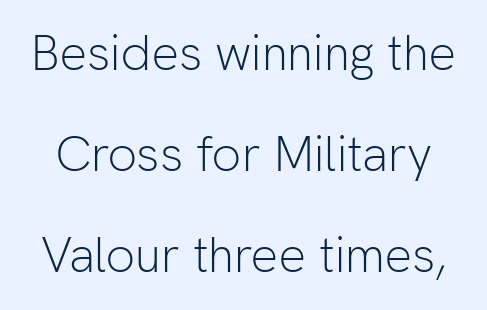
The image shows 49 px light sans-serif type, upright; set loose line spacing (2.06x), normal letter spacing, not underlined; low stroke contrast and a medium x-height.
